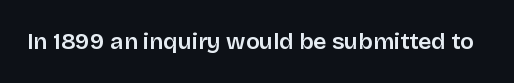
Q: Is the text italic (slanted)? A: No, it is upright.
Q: Is the text underlined? A: No.
Q: Is the spacing between letters normal or unusually wide? A: Normal.
